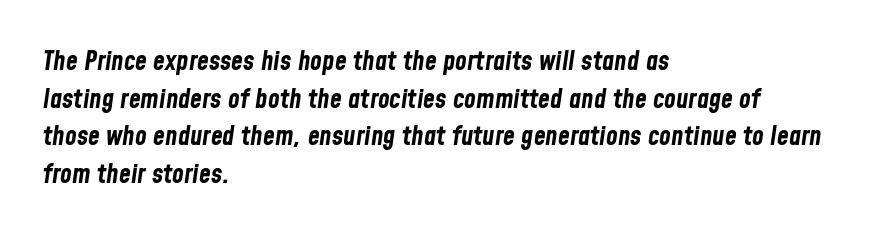
The image shows 27 px bold type, italic (leaning right); set left-aligned, normal line spacing (1.39x), normal letter spacing, not underlined.
